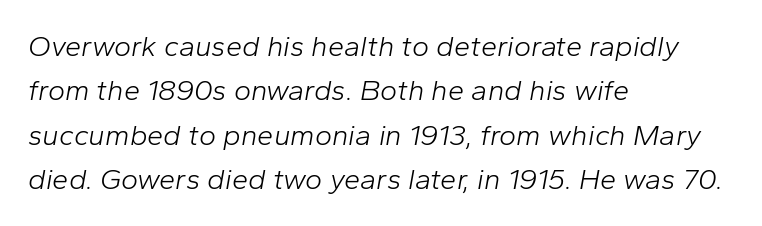
Nothing heavy about these letters — not bold at all. How are the letters spaced? Ordinarily, with no added tracking. Leftover space on each line is placed entirely after the last word. There's an unmistakable incline to the writing here.
